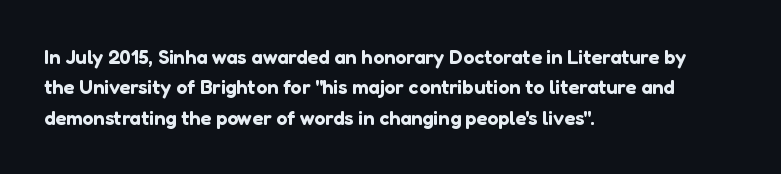
Characters follow at the spacing the type designer built in. The line-height multiplier appears to be the usual default. Just letters on the line, the space beneath them empty. It's the straight-up-and-down kind of type. Each line starts at the same left margin while the right side varies.
